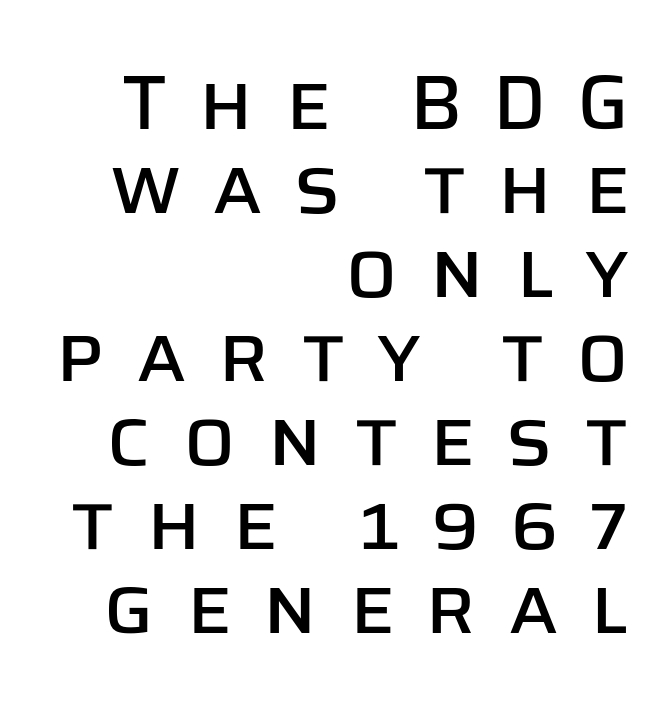
{"serif": "no", "italic": "no", "width": "normal", "stroke_contrast": "low", "x_height": "large", "monospaced": "no", "underline": "no", "align": "right", "line_spacing": "tight", "line_spacing_ratio": 1.09, "letter_spacing": "wide", "letter_spacing_em": 0.4, "glyph_px": 77}
